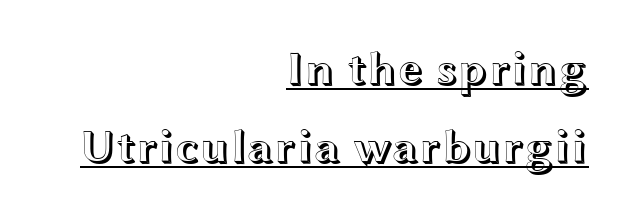
The image shows 47 px wide type, upright; set right-aligned, normal line spacing (1.65x), normal letter spacing, underlined; a medium x-height.
